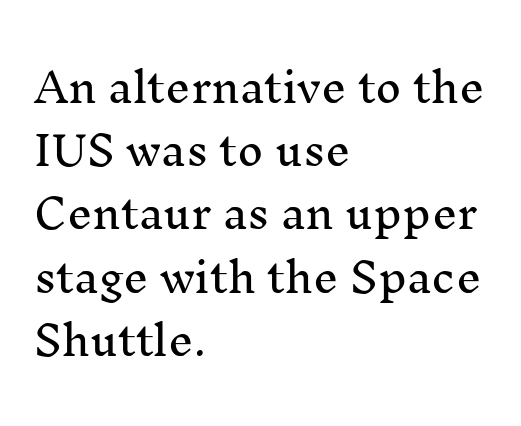
The image shows 40 px serif type, upright; set left-aligned, normal line spacing (1.58x), normal letter spacing, not underlined; medium stroke contrast and a medium x-height.
